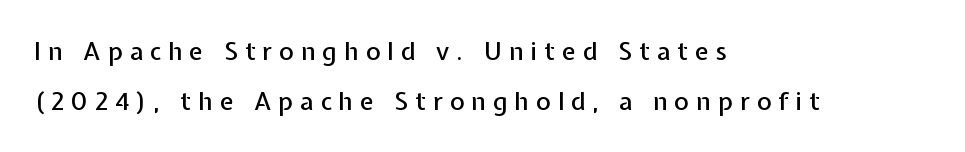
{"italic": "no", "underline": "no", "align": "left", "line_spacing": "loose", "line_spacing_ratio": 1.99, "letter_spacing": "wide", "letter_spacing_em": 0.28, "glyph_px": 25}
